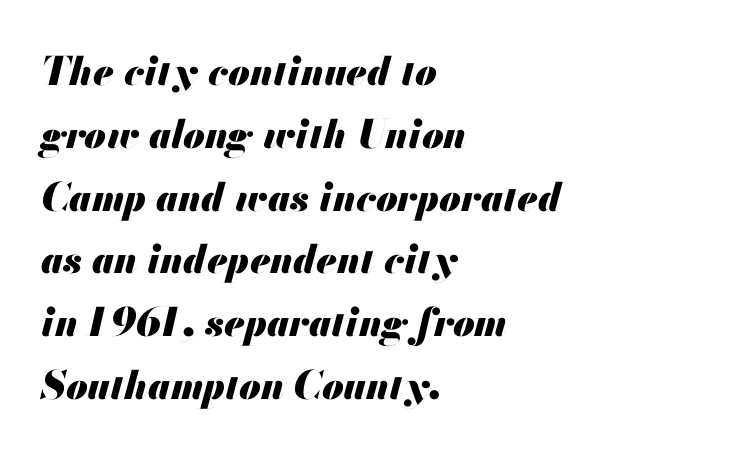
The image shows 39 px heavy type, italic (leaning right); set left-aligned, normal line spacing (1.61x), normal letter spacing, not underlined; medium stroke contrast and a small x-height.
